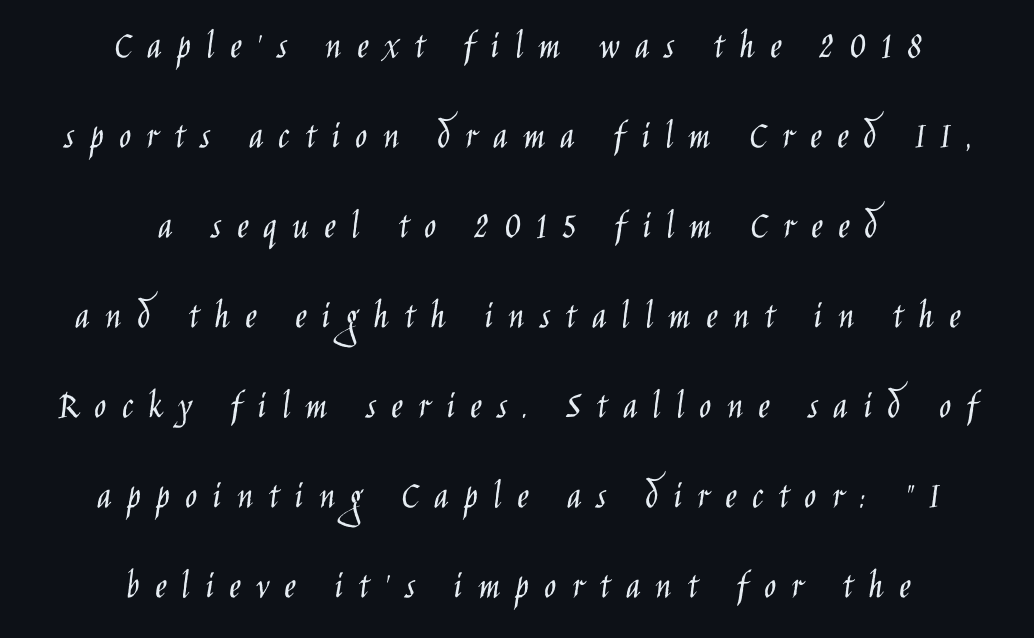
Q: Is the text bold? A: No.
Q: Is the text italic (slanted)? A: Yes.
Q: Is the typeface a serif or a sans-serif typeface? A: Sans-serif.
Q: Is the text underlined? A: No.
Q: How is the paragraph aligned? A: Centered.
Q: Is the spacing between letters normal or unusually wide? A: Unusually wide.
Q: Is the spacing between lines tight, normal or loose? A: Loose.
Q: Width (condensed, normal, or wide)? A: Condensed.
Q: Stroke contrast? A: Low.
Q: x-height? A: Large.
Q: Monospaced? A: No.
